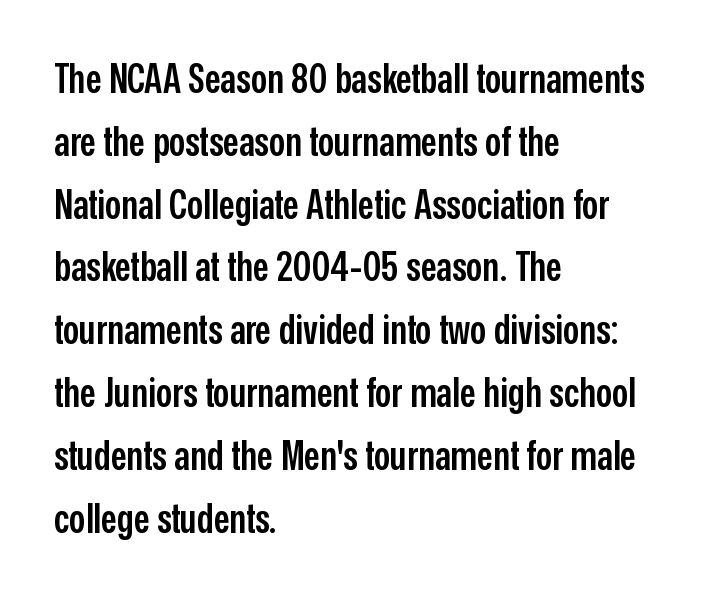
{"serif": "no", "italic": "no", "bold": "semi", "weight": "semibold", "width": "condensed", "stroke_contrast": "low", "x_height": "medium", "monospaced": "no", "underline": "no", "align": "left", "line_spacing": "normal", "line_spacing_ratio": 1.57, "letter_spacing": "normal", "letter_spacing_em": 0.0, "glyph_px": 40}
